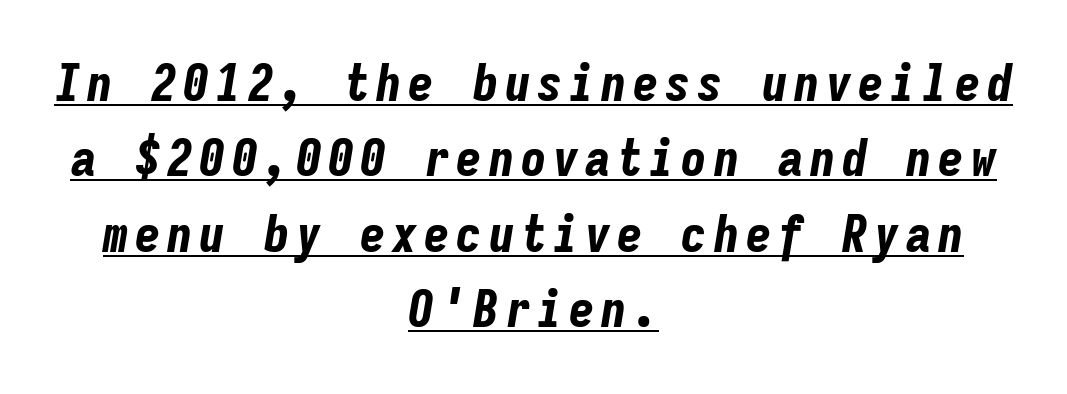
{"italic": "yes", "lean": "right", "slant_degrees": 9, "bold": "yes", "weight": "bold", "width": "condensed", "stroke_contrast": "low", "x_height": "medium", "monospaced": "yes", "underline": "yes", "align": "center", "line_spacing": "normal", "line_spacing_ratio": 1.48, "glyph_px": 51}
